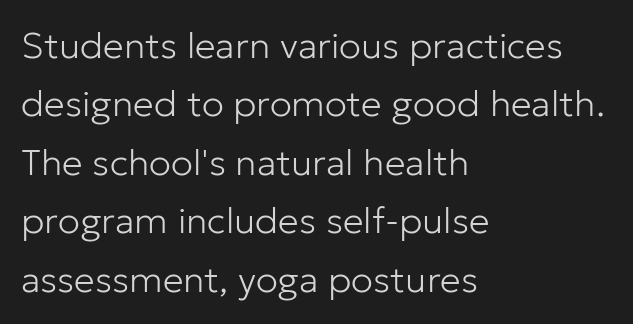
Q: Is the text bold? A: No.
Q: Is the text italic (slanted)? A: No, it is upright.
Q: Is the typeface a serif or a sans-serif typeface? A: Sans-serif.
Q: Is the text underlined? A: No.
Q: How is the paragraph aligned? A: Left-aligned.
Q: Is the spacing between letters normal or unusually wide? A: Normal.
Q: Is the spacing between lines tight, normal or loose? A: Normal.
Q: Width (condensed, normal, or wide)? A: Normal.
Q: Stroke contrast? A: Low.
Q: x-height? A: Medium.
Q: Monospaced? A: No.
